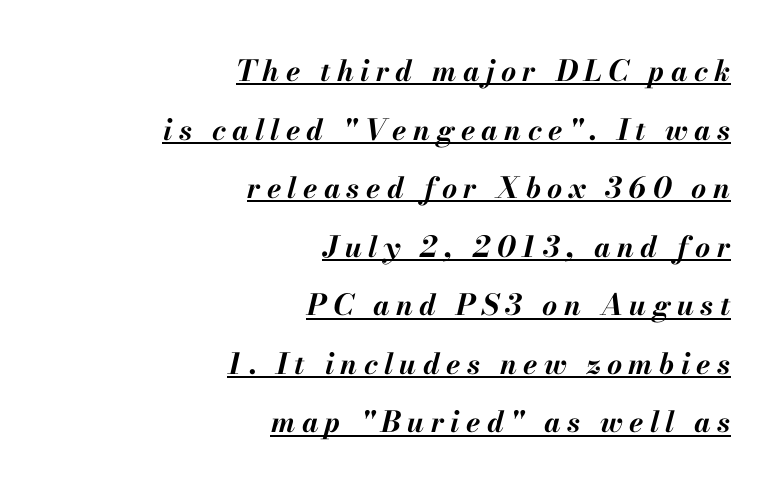
{"italic": "yes", "lean": "right", "slant_degrees": 13, "bold": "yes", "weight": "bold", "width": "normal", "stroke_contrast": "medium", "x_height": "small", "monospaced": "no", "underline": "yes", "align": "right", "line_spacing": "loose", "line_spacing_ratio": 2.02, "letter_spacing": "wide", "letter_spacing_em": 0.22, "glyph_px": 29}
